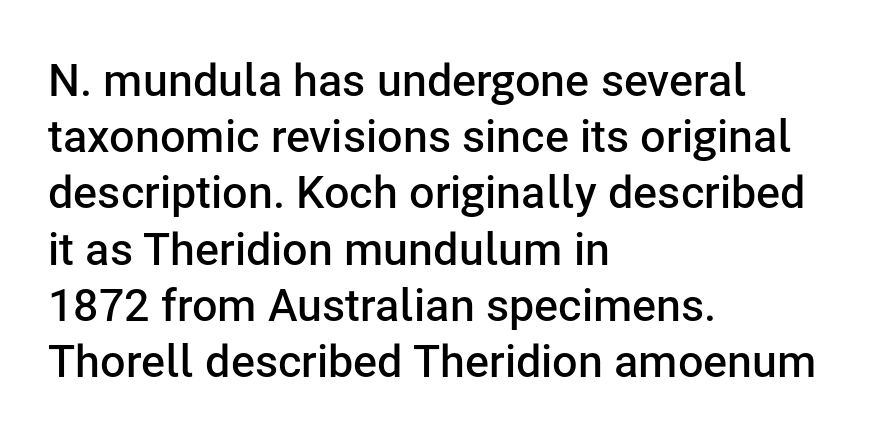
Here the glyphs are tracked normally, forming tight word shapes. The gap between lines stays unmarked. Every character sits straight up, as roman type does. Leftover space on each line is placed entirely after the last word.
